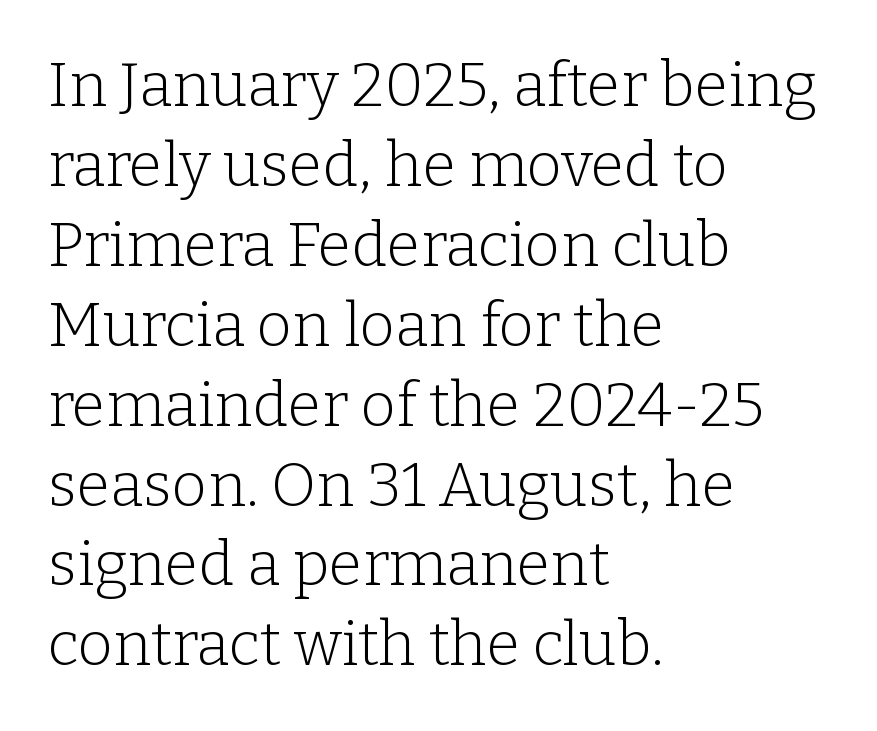
The letters look calm and open, with moderate or lighter stems. The passage shown is typed in a proportional face where columns would drift. Underline: absent. Every character sits straight up, as roman type does. Letterform terminals end in serifs throughout the passage.
